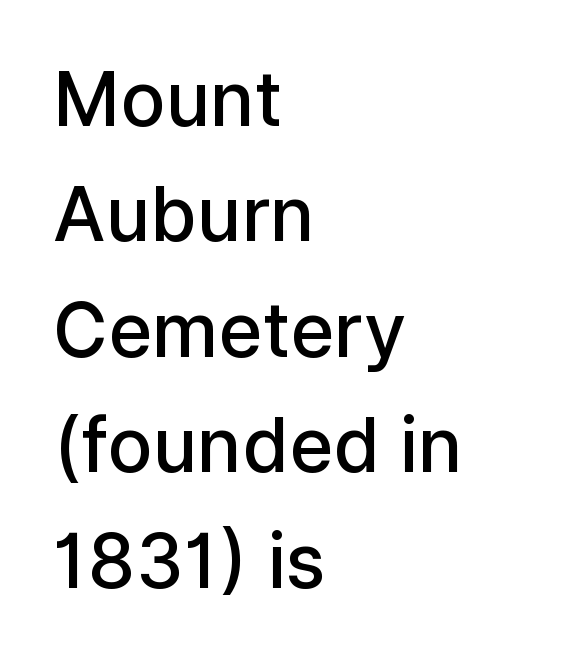
Students, this is semibold: more ink than regular, less than bold. What kind of face is this? One without serifs — a sans. The face used here is proportionally spaced, like ordinary book or web type. Quick note: not italic, upright. In terms of letterspacing, this is plain default setting.
